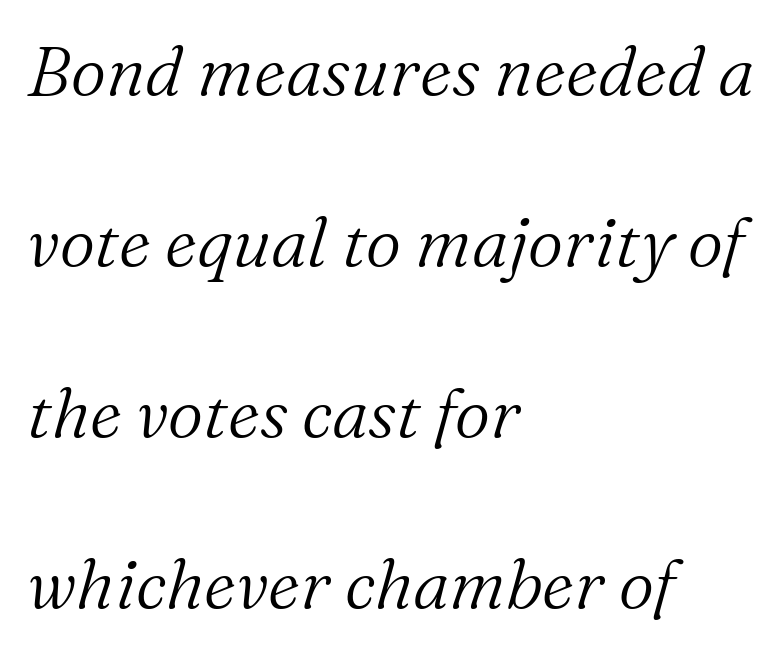
Q: Is the text bold? A: No.
Q: Is the text italic (slanted)? A: Yes, it leans right by about 16 degrees.
Q: Is the typeface a serif or a sans-serif typeface? A: Serif.
Q: Is the text underlined? A: No.
Q: How is the paragraph aligned? A: Left-aligned.
Q: Is the spacing between letters normal or unusually wide? A: Normal.
Q: Is the spacing between lines tight, normal or loose? A: Loose.
Q: Width (condensed, normal, or wide)? A: Normal.
Q: Stroke contrast? A: Medium.
Q: x-height? A: Medium.
Q: Monospaced? A: No.
